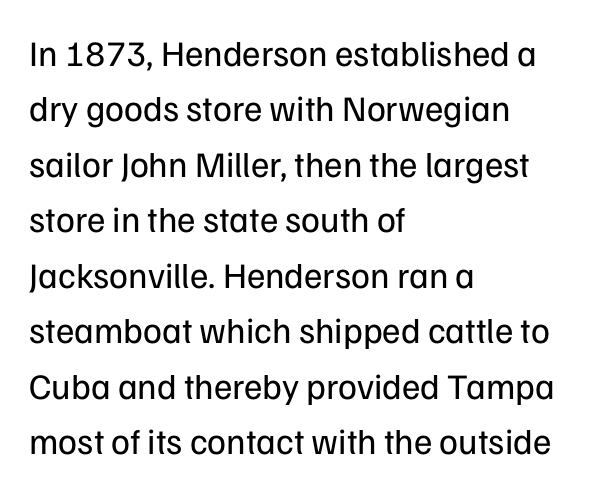
Students, note that the glyphs here touch the page at normal intervals. Upright lettering throughout. Words float on clear page, feet unadorned. Regular leading. The letterforms sit at book weight or below.
